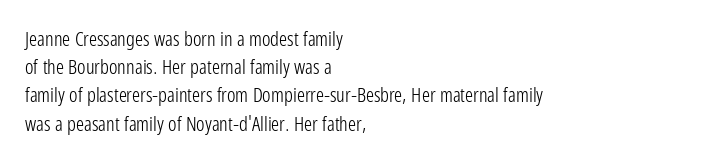
The image shows 20 px text type, upright; set left-aligned, normal line spacing (1.41x), normal letter spacing, not underlined.
